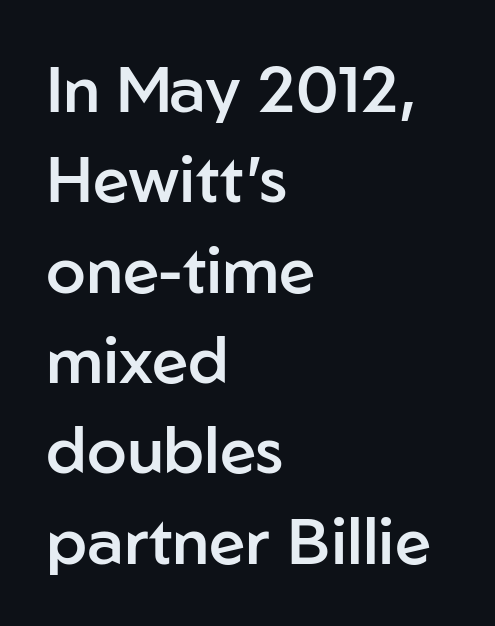
Q: Is the text bold? A: Semi-bold.
Q: Is the text italic (slanted)? A: No, it is upright.
Q: Is the typeface a serif or a sans-serif typeface? A: Sans-serif.
Q: Is the text underlined? A: No.
Q: How is the paragraph aligned? A: Left-aligned.
Q: Is the spacing between letters normal or unusually wide? A: Normal.
Q: Is the spacing between lines tight, normal or loose? A: Normal.
Q: Width (condensed, normal, or wide)? A: Normal.
Q: Stroke contrast? A: Low.
Q: x-height? A: Medium.
Q: Monospaced? A: No.
